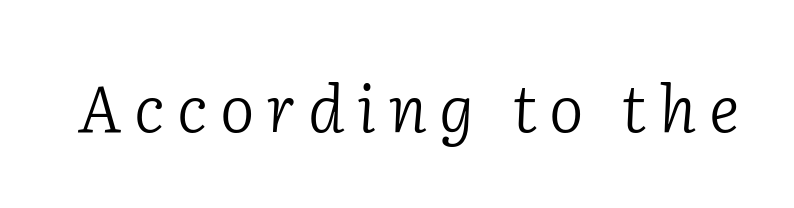
These lines are rendered in a variable-pitch font. Is this a sans? No — the strokes have serifs. Descenders hang freely into open space. The characters are drawn with everyday or finer stroke widths. When letters slant like this, we call the style italic.
